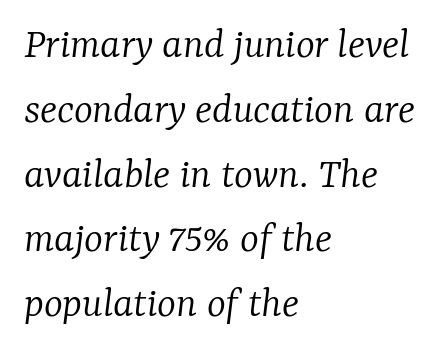
{"serif": "yes", "italic": "yes", "lean": "right", "slant_degrees": 7, "bold": "no", "weight": "light", "width": "normal", "stroke_contrast": "low", "x_height": "medium", "monospaced": "no", "underline": "no", "align": "left", "line_spacing": "normal", "line_spacing_ratio": 1.44, "letter_spacing": "normal", "letter_spacing_em": 0.0, "glyph_px": 45}
